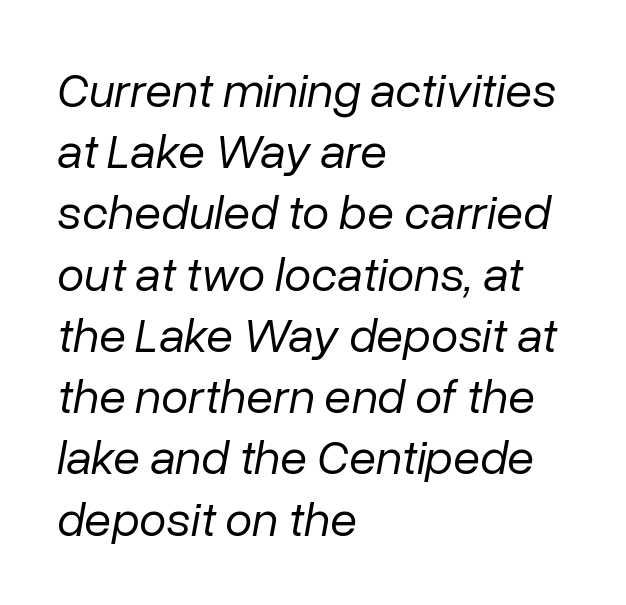
The image shows 49 px regular-weight type, italic (leaning right); set left-aligned, normal line spacing (1.25x), normal letter spacing, not underlined; low stroke contrast and a medium x-height.
